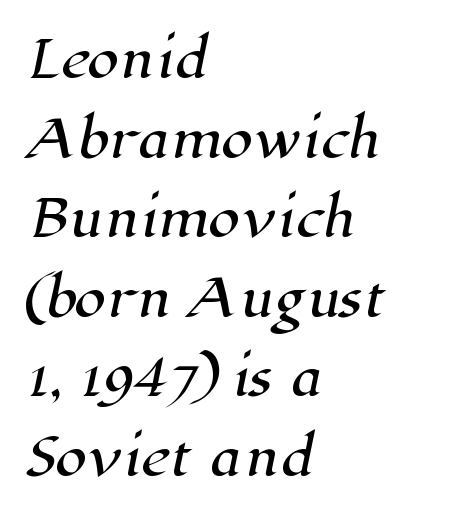
{"serif": "yes", "width": "normal", "stroke_contrast": "high", "x_height": "medium", "monospaced": "no", "underline": "no", "align": "left", "line_spacing": "normal", "line_spacing_ratio": 1.56, "letter_spacing": "normal", "letter_spacing_em": 0.0, "glyph_px": 51}
